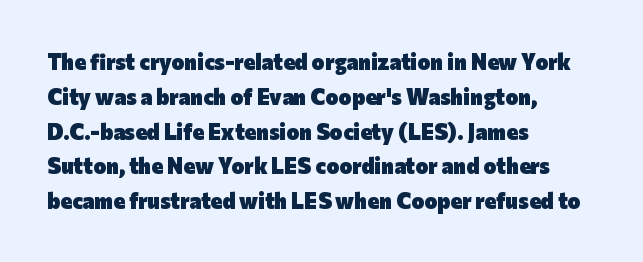
The image shows 22 px bold type, upright; set left-aligned, normal line spacing (1.58x), normal letter spacing, not underlined.
